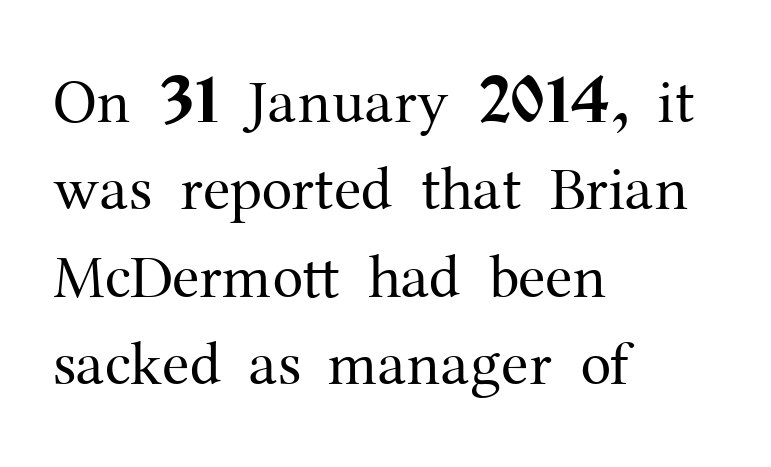
Q: Is the text bold? A: No.
Q: Is the text italic (slanted)? A: No, it is upright.
Q: Is the typeface a serif or a sans-serif typeface? A: Serif.
Q: Is the text underlined? A: No.
Q: How is the paragraph aligned? A: Left-aligned.
Q: Is the spacing between letters normal or unusually wide? A: Normal.
Q: Is the spacing between lines tight, normal or loose? A: Normal.
Q: Width (condensed, normal, or wide)? A: Normal.
Q: Stroke contrast? A: Medium.
Q: x-height? A: Medium.
Q: Monospaced? A: No.
